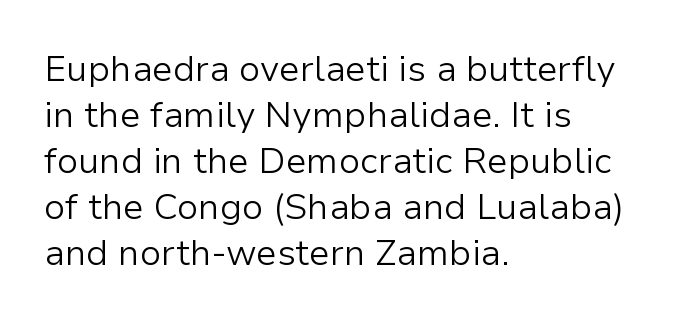
The image shows 36 px light sans-serif type, upright; set left-aligned, normal line spacing (1.28x), normal letter spacing, not underlined; low stroke contrast and a medium x-height.
